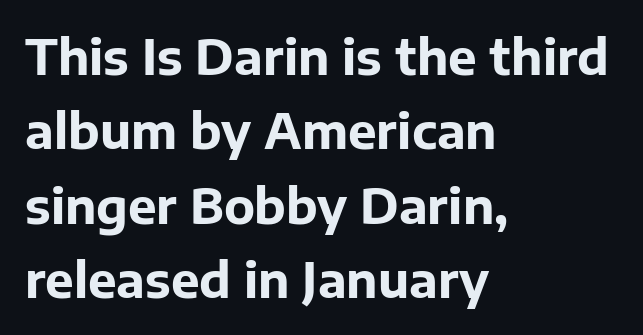
The image shows 48 px bold sans-serif type, upright; set left-aligned, normal line spacing (1.55x), normal letter spacing, not underlined; low stroke contrast and a medium x-height.
